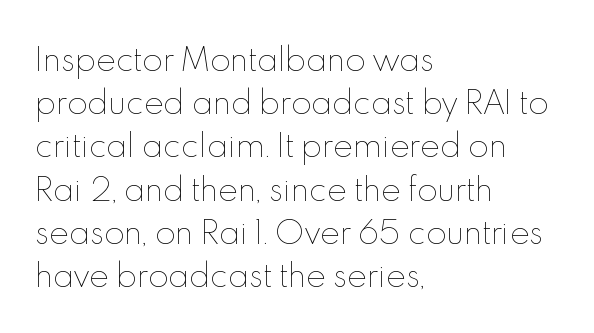
The image shows 30 px thin type, upright; set left-aligned, normal line spacing (1.44x), normal letter spacing, not underlined; a small x-height.
